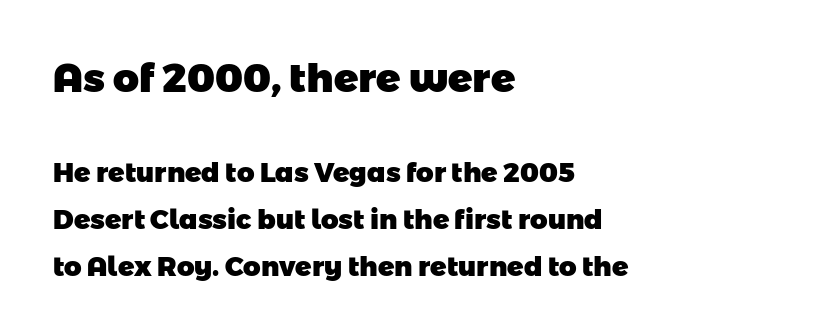
Q: Is the text bold? A: Yes.
Q: Is the typeface a serif or a sans-serif typeface? A: Sans-serif.
Q: Is the text underlined? A: No.
Q: How is the paragraph aligned? A: Left-aligned.
Q: Is the spacing between letters normal or unusually wide? A: Normal.
Q: Which block of text is set in a larger size, the first (top) or the second (bottom)? A: The first (top) one.
Q: Width (condensed, normal, or wide)? A: Normal.
Q: Stroke contrast? A: Low.
Q: x-height? A: Medium.
Q: Monospaced? A: No.
